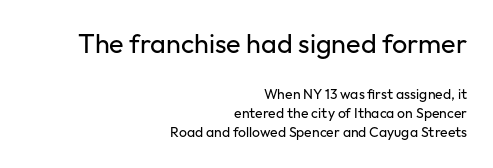
Q: Is the text bold? A: No.
Q: Is the text italic (slanted)? A: No, it is upright.
Q: Is the text underlined? A: No.
Q: How is the paragraph aligned? A: Right-aligned.
Q: Is the spacing between letters normal or unusually wide? A: Normal.
Q: Is the spacing between lines tight, normal or loose? A: Normal.
Q: Which block of text is set in a larger size, the first (top) or the second (bottom)? A: The first (top) one.
